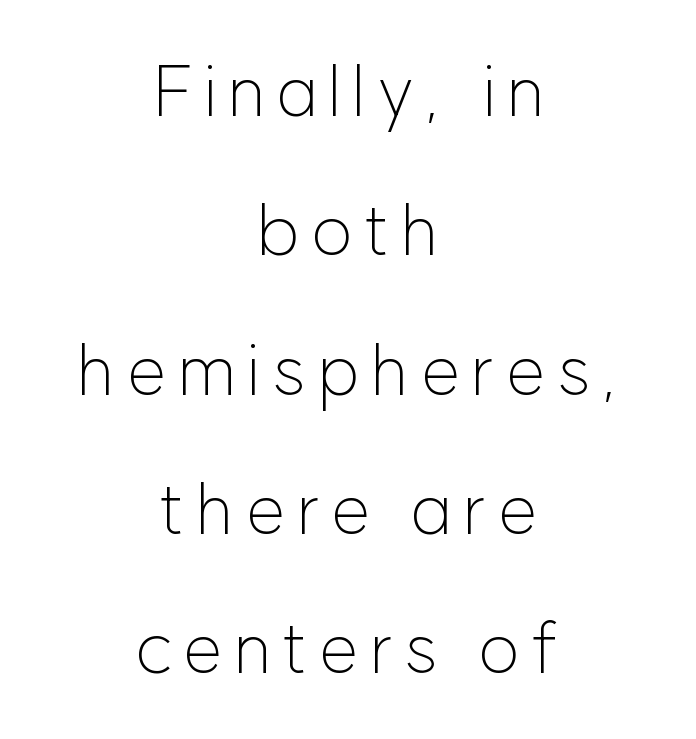
The axis of the letterforms is exactly vertical. Horizontally, the lines are justified to the midpoint only. To sum up the face: it is a sans, with no serifs. The passage shown is typed in a proportional face where columns would drift.
